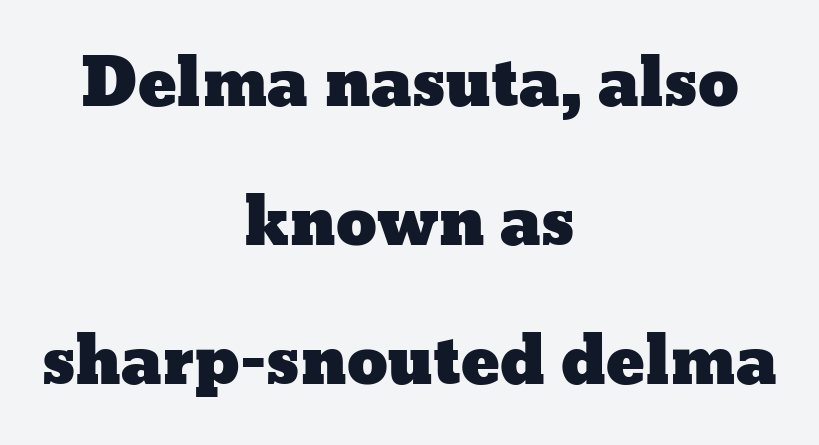
The image shows 65 px wide type, upright; set centered, loose line spacing (2.14x), normal letter spacing, not underlined; low stroke contrast and a medium x-height.
